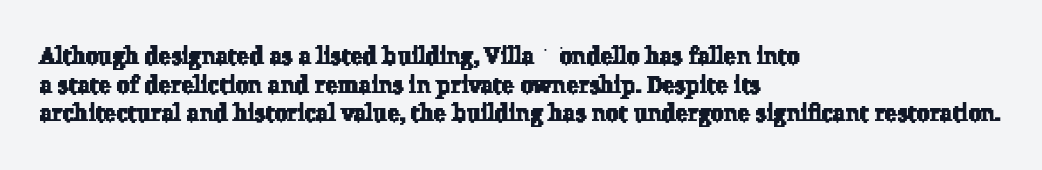
Q: Is the text underlined? A: No.
Q: How is the paragraph aligned? A: Left-aligned.
Q: Is the spacing between letters normal or unusually wide? A: Normal.
Q: Is the spacing between lines tight, normal or loose? A: Normal.
